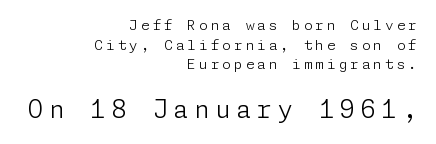
Q: Is the text bold? A: No.
Q: Is the text italic (slanted)? A: No, it is upright.
Q: Is the text underlined? A: No.
Q: How is the paragraph aligned? A: Right-aligned.
Q: Is the spacing between letters normal or unusually wide? A: Unusually wide.
Q: Is the spacing between lines tight, normal or loose? A: Normal.
Q: Which block of text is set in a larger size, the first (top) or the second (bottom)? A: The second (bottom) one.
